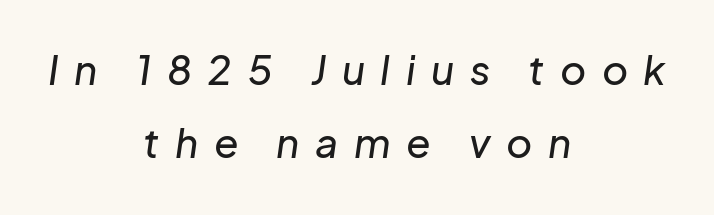
The image shows 40 px text type, italic (leaning right); set centered, line spacing 1.83x, unusually wide letter spacing (+0.39 em), not underlined; low stroke contrast and a medium x-height.
